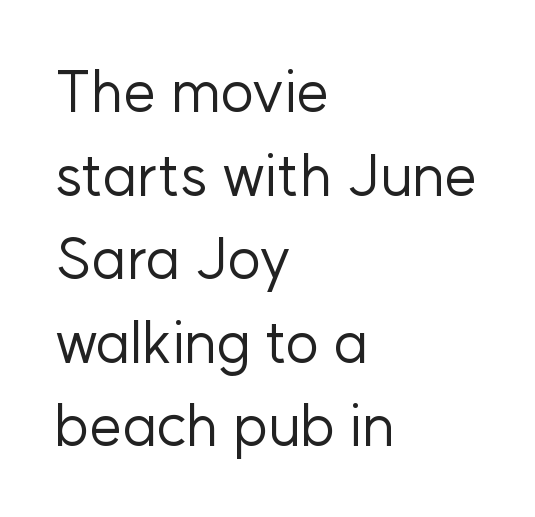
Q: Is the text bold? A: No.
Q: Is the text italic (slanted)? A: No, it is upright.
Q: Is the typeface a serif or a sans-serif typeface? A: Sans-serif.
Q: Is the text underlined? A: No.
Q: How is the paragraph aligned? A: Left-aligned.
Q: Is the spacing between letters normal or unusually wide? A: Normal.
Q: Is the spacing between lines tight, normal or loose? A: Normal.
Q: Width (condensed, normal, or wide)? A: Normal.
Q: Stroke contrast? A: Low.
Q: x-height? A: Medium.
Q: Monospaced? A: No.
